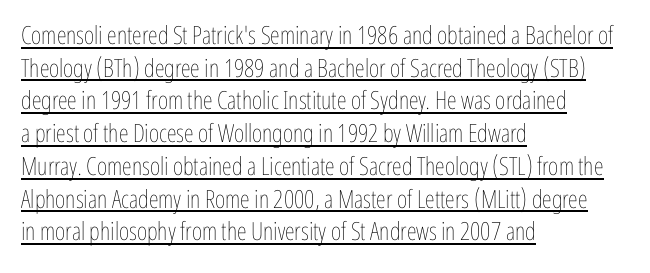
Q: Is the text bold? A: No.
Q: Is the text italic (slanted)? A: No, it is upright.
Q: Is the text underlined? A: Yes.
Q: How is the paragraph aligned? A: Left-aligned.
Q: Is the spacing between letters normal or unusually wide? A: Normal.
Q: Is the spacing between lines tight, normal or loose? A: Normal.
